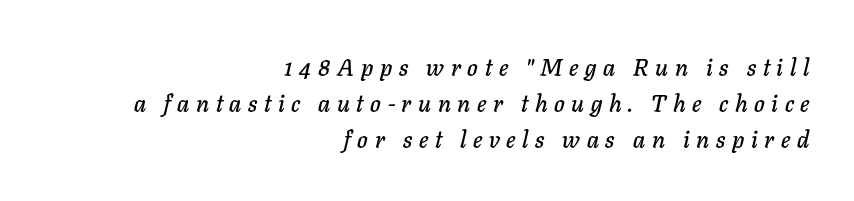
{"italic": "yes", "lean": "right", "slant_degrees": 11, "underline": "no", "align": "right", "line_spacing": "normal", "line_spacing_ratio": 1.49, "letter_spacing": "wide", "letter_spacing_em": 0.28, "glyph_px": 24}
